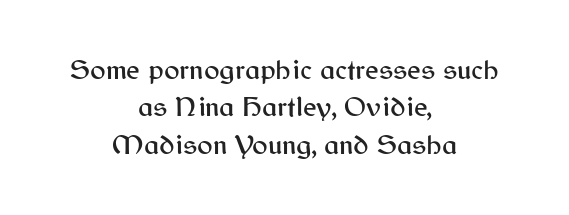
The image shows 29 px sans-serif type, upright; set centered, normal line spacing (1.29x), normal letter spacing, not underlined; medium stroke contrast and a medium x-height.
